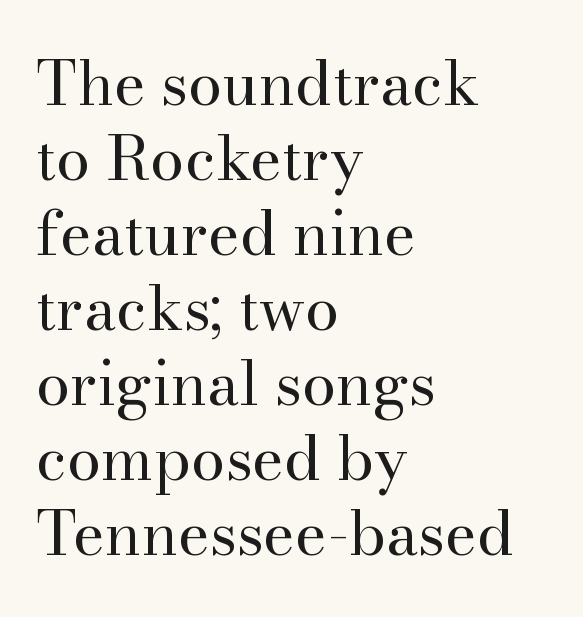
{"serif": "yes", "italic": "no", "bold": "no", "weight": "regular", "width": "normal", "stroke_contrast": "high", "x_height": "small", "monospaced": "no", "underline": "no", "align": "left", "line_spacing_ratio": 1.23, "letter_spacing": "normal", "letter_spacing_em": 0.0, "glyph_px": 61}
